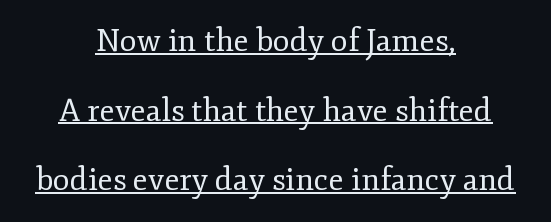
{"serif": "yes", "italic": "no", "bold": "no", "weight": "regular", "width": "normal", "stroke_contrast": "low", "x_height": "small", "monospaced": "no", "underline": "yes", "align": "center", "line_spacing": "loose", "line_spacing_ratio": 2.25, "letter_spacing": "normal", "letter_spacing_em": 0.0, "glyph_px": 31}
